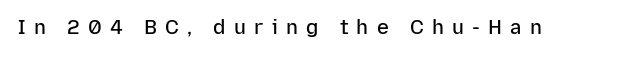
The image shows 20 px text type, upright; set unusually wide letter spacing (+0.41 em), not underlined.
